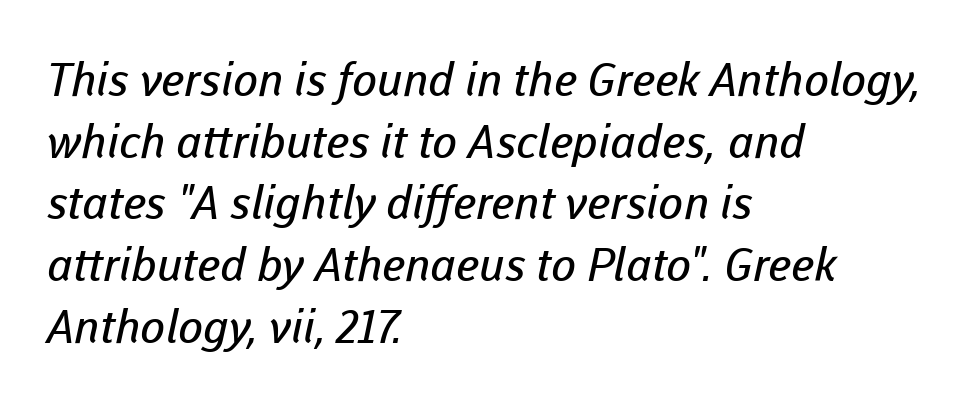
{"serif": "no", "bold": "no", "weight": "regular", "width": "normal", "stroke_contrast": "low", "x_height": "medium", "monospaced": "no", "underline": "no", "align": "left", "line_spacing": "normal", "line_spacing_ratio": 1.34, "letter_spacing": "normal", "letter_spacing_em": 0.0, "glyph_px": 46}
